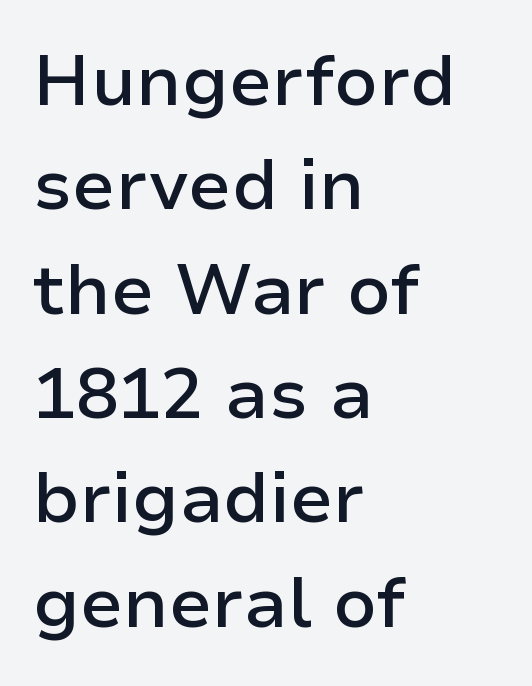
A bare baseline throughout the passage. Caption: standard tracking, unaltered. This rendering employs a face without finishing strokes, i.e., a sans-serif. Regular leading. The strokes are fattened partway — semibold, not bold.
